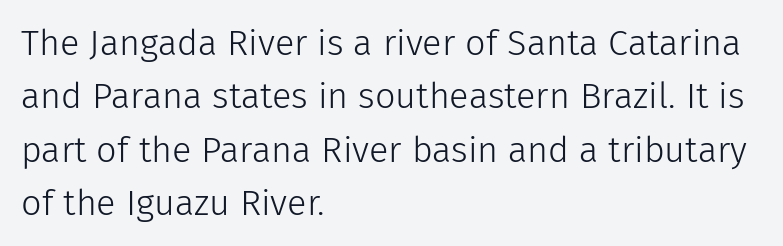
Q: Is the text bold? A: No.
Q: Is the text italic (slanted)? A: No, it is upright.
Q: Is the typeface a serif or a sans-serif typeface? A: Sans-serif.
Q: Is the text underlined? A: No.
Q: How is the paragraph aligned? A: Left-aligned.
Q: Is the spacing between letters normal or unusually wide? A: Normal.
Q: Is the spacing between lines tight, normal or loose? A: Normal.
Q: Width (condensed, normal, or wide)? A: Normal.
Q: Stroke contrast? A: Low.
Q: x-height? A: Medium.
Q: Monospaced? A: No.
